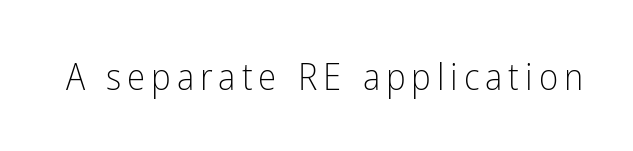
The font family rendered here belongs to the sans-serif group. Caption: face not bold, strokes unweighted. Quick note: underline off. Every stem runs plumb, perpendicular to the baseline.
